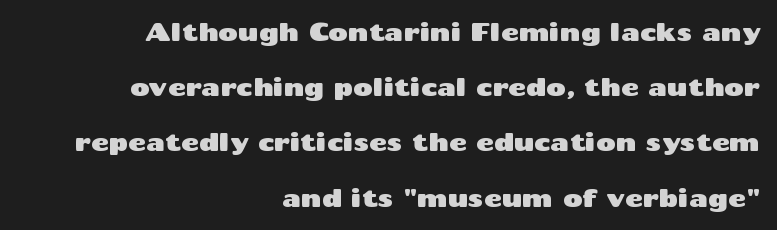
Q: Is the text italic (slanted)? A: No, it is upright.
Q: Is the text underlined? A: No.
Q: How is the paragraph aligned? A: Right-aligned.
Q: Is the spacing between letters normal or unusually wide? A: Normal.
Q: Is the spacing between lines tight, normal or loose? A: Loose.
